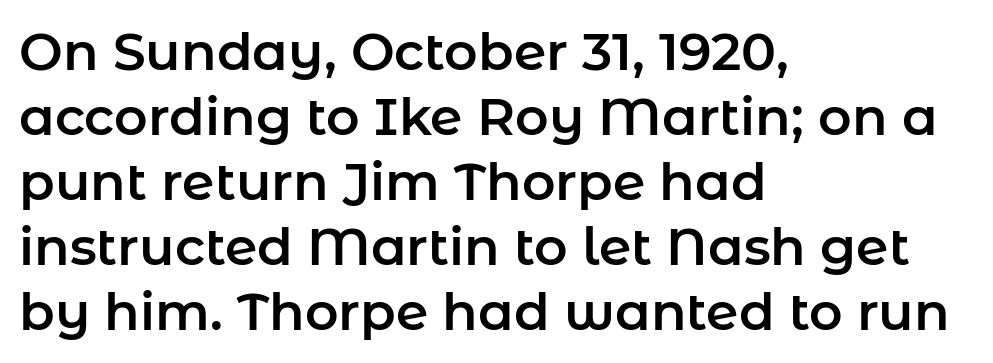
The image shows 52 px sans-serif type, upright; set left-aligned, normal line spacing (1.25x), normal letter spacing, not underlined; low stroke contrast and a medium x-height.
